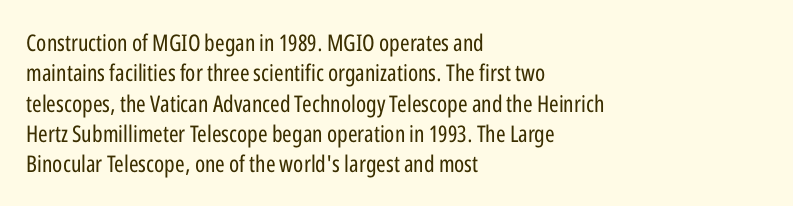
{"italic": "no", "bold": "no", "underline": "no", "align": "left", "line_spacing": "normal", "line_spacing_ratio": 1.32, "letter_spacing": "normal", "letter_spacing_em": 0.0, "glyph_px": 23}
